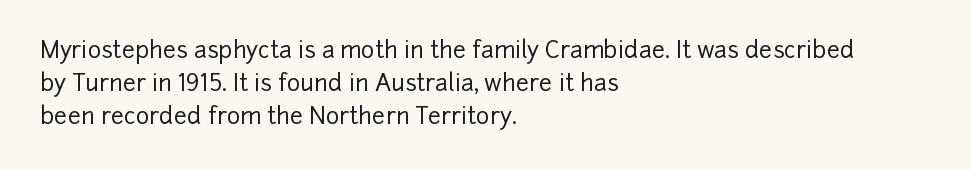
The image shows 23 px text type, upright; set left-aligned, normal line spacing (1.43x), normal letter spacing, not underlined.
